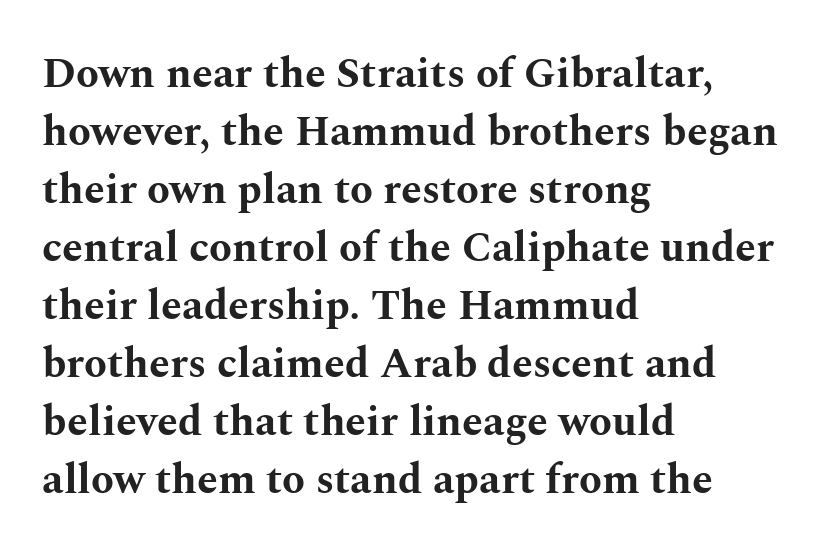
The image shows 42 px bold, wide serif type, upright; set left-aligned, normal line spacing (1.38x), normal letter spacing, not underlined; medium stroke contrast and a medium x-height.
